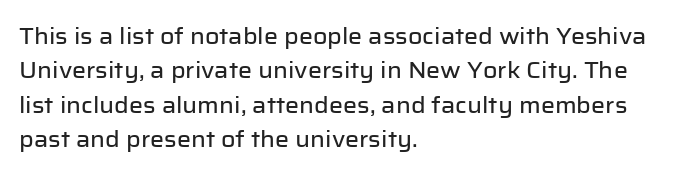
Teacher's note: observe the even left margin — that is flush-left alignment. The passage shown has conventional tracking throughout. It's the straight-up-and-down kind of type. The block of text has a typical density, with ordinary space between rows. The area under the type is left untouched.
